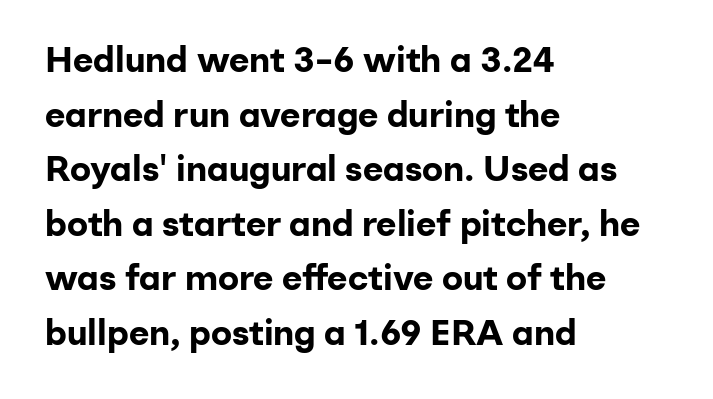
Q: Is the text bold? A: Yes.
Q: Is the text italic (slanted)? A: No, it is upright.
Q: Is the typeface a serif or a sans-serif typeface? A: Sans-serif.
Q: Is the text underlined? A: No.
Q: How is the paragraph aligned? A: Left-aligned.
Q: Is the spacing between letters normal or unusually wide? A: Normal.
Q: Is the spacing between lines tight, normal or loose? A: Normal.
Q: Width (condensed, normal, or wide)? A: Normal.
Q: Stroke contrast? A: Low.
Q: x-height? A: Medium.
Q: Monospaced? A: No.
